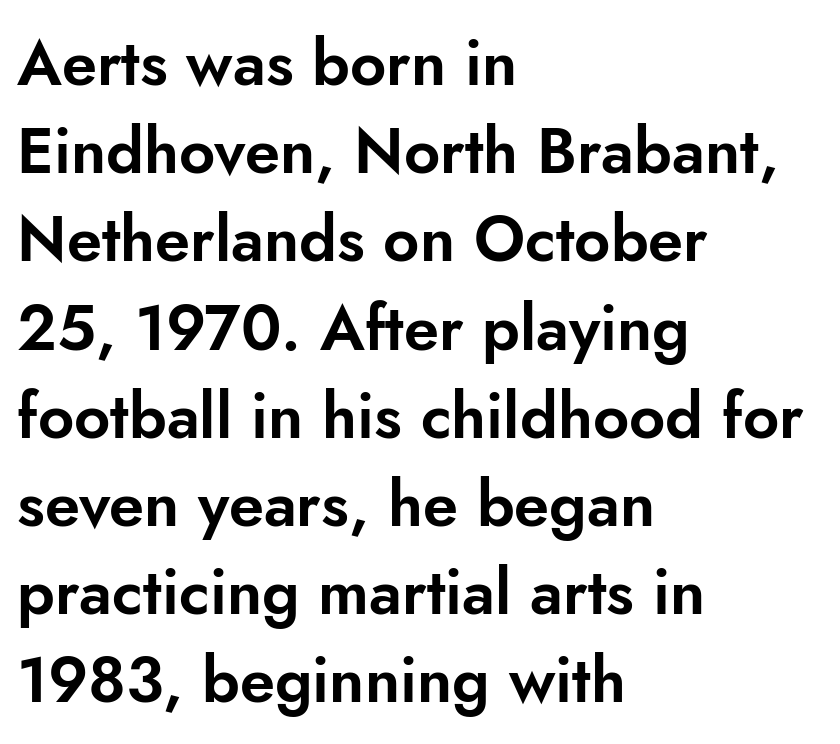
The image shows 63 px sans-serif type, upright; set left-aligned, normal line spacing (1.4x), normal letter spacing, not underlined; low stroke contrast and a small x-height.
